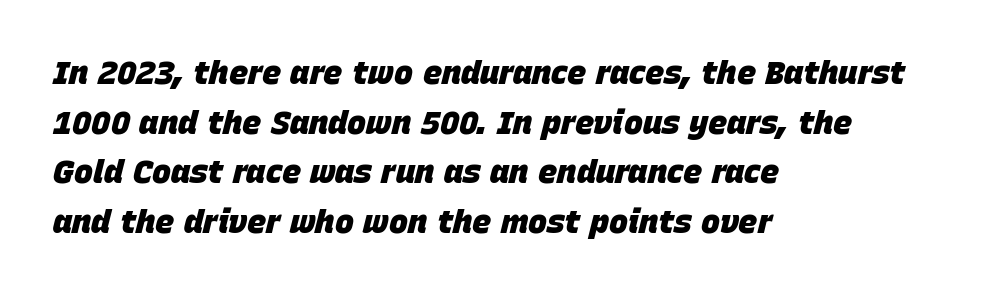
{"italic": "yes", "lean": "right", "slant_degrees": 15, "bold": "yes", "weight": "heavy", "width": "normal", "stroke_contrast": "low", "x_height": "large", "monospaced": "no", "underline": "no", "align": "left", "line_spacing": "normal", "line_spacing_ratio": 1.55, "letter_spacing": "normal", "letter_spacing_em": 0.0, "glyph_px": 32}
